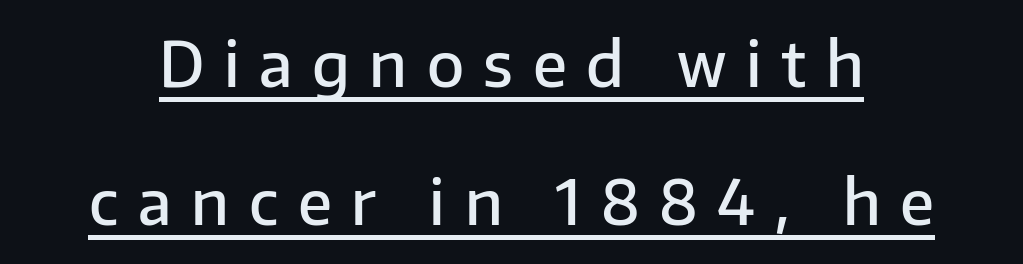
The image shows 61 px semibold sans-serif type, upright; set loose line spacing (2.27x), unusually wide letter spacing (+0.32 em), underlined; low stroke contrast and a medium x-height.
